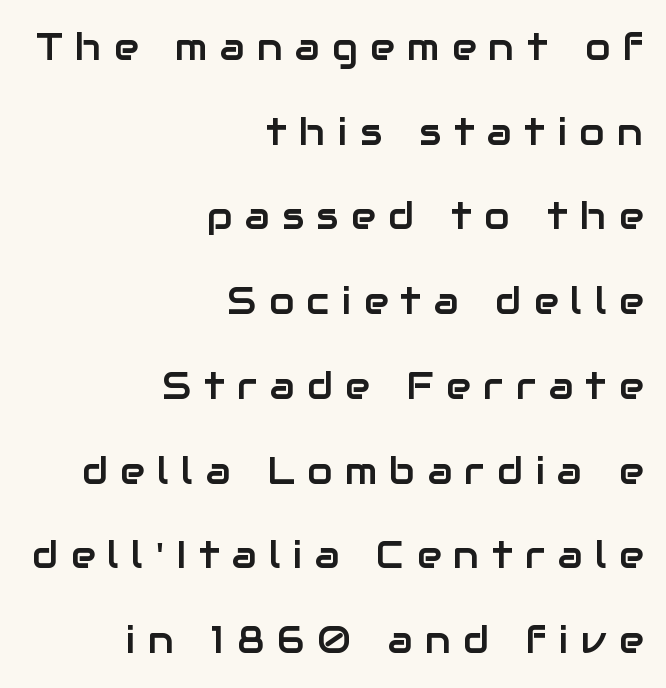
The rendering uses a large line-height, opening up the rows. Ascenders rise straight up at ninety degrees. Substantial extra tracking has been applied to these lines. A student would call this right alignment; a typographer would say flush right, rag left. What kind of face is this? One without serifs — a sans. The foot of each line stays bare and open.
